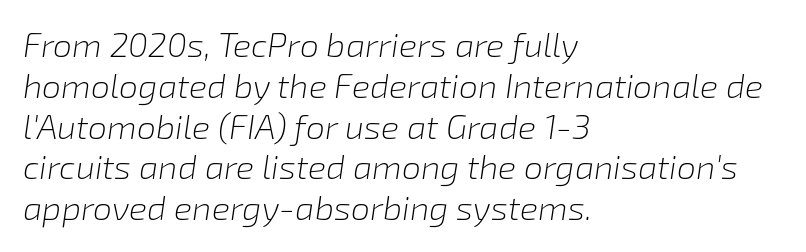
The image shows 34 px light type, italic (leaning right); set left-aligned, line spacing 1.2x, normal letter spacing, not underlined; low stroke contrast and a medium x-height.
